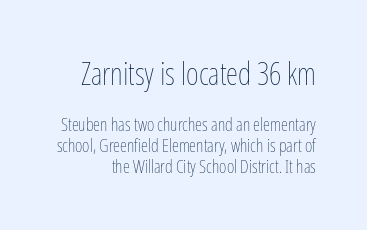
{"italic": "no", "bold": "no", "weight": "thin", "width": "condensed", "stroke_contrast": "low", "x_height": "medium", "monospaced": "no", "underline": "no", "align": "right", "line_spacing": "tight", "line_spacing_ratio": 1.15, "letter_spacing": "normal", "letter_spacing_em": 0.0, "larger_block": "first", "size_ratio": 1.72, "glyph_px": 31}
